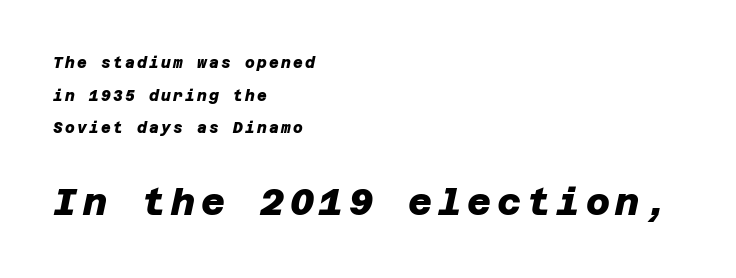
The image shows 37 px heavy sans-serif type; set left-aligned, loose line spacing (2.17x), not underlined; the second (bottom) block is 2.47x larger; low stroke contrast and a large x-height.
